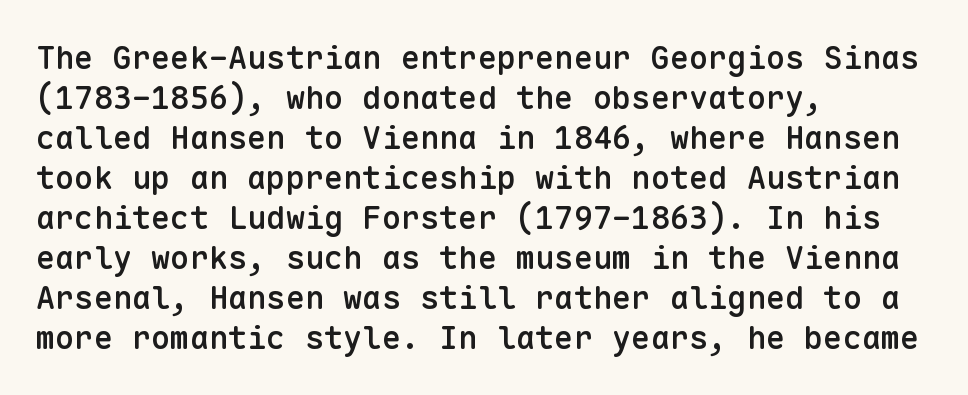
{"serif": "no", "italic": "no", "bold": "semi", "weight": "semibold", "width": "normal", "stroke_contrast": "low", "x_height": "medium", "monospaced": "yes", "underline": "no", "align": "left", "line_spacing": "normal", "line_spacing_ratio": 1.25, "letter_spacing": "normal", "letter_spacing_em": 0.0, "glyph_px": 32}
